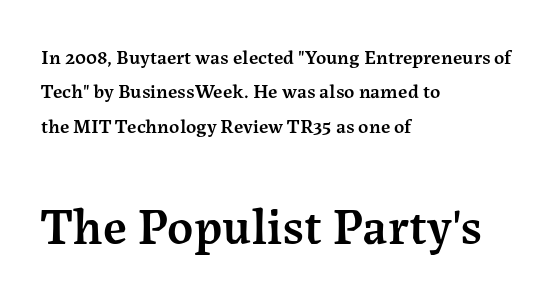
Bigger letters appear in the bottom chunk; the top chunk is reduced. Weight: semibold (demi). The passage shown is typed in a proportional face where columns would drift. Nothing unusual about the tracking: characters are spaced as the font intends. The space directly below the letters is spotless.
